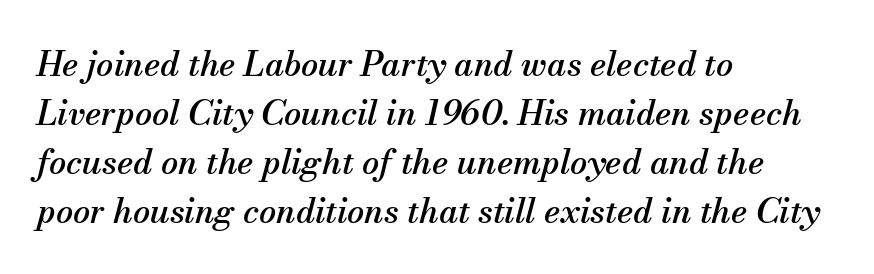
Q: Is the text italic (slanted)? A: Yes, it leans right by about 13 degrees.
Q: Is the typeface a serif or a sans-serif typeface? A: Serif.
Q: Is the text underlined? A: No.
Q: How is the paragraph aligned? A: Left-aligned.
Q: Is the spacing between letters normal or unusually wide? A: Normal.
Q: Is the spacing between lines tight, normal or loose? A: Normal.
Q: Width (condensed, normal, or wide)? A: Normal.
Q: Stroke contrast? A: Medium.
Q: x-height? A: Small.
Q: Monospaced? A: No.
